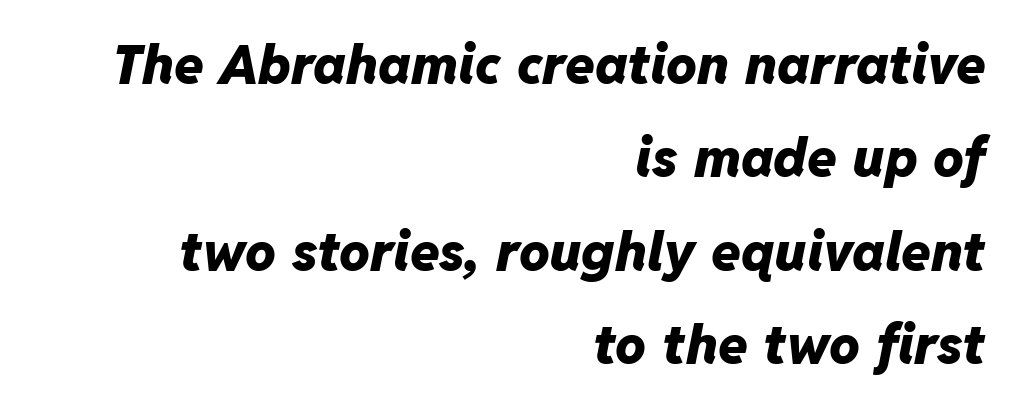
Q: Is the text bold? A: Yes.
Q: Is the text italic (slanted)? A: Yes, it leans right by about 11 degrees.
Q: Is the text underlined? A: No.
Q: How is the paragraph aligned? A: Right-aligned.
Q: Is the spacing between letters normal or unusually wide? A: Normal.
Q: Width (condensed, normal, or wide)? A: Normal.
Q: Stroke contrast? A: Low.
Q: x-height? A: Medium.
Q: Monospaced? A: No.
